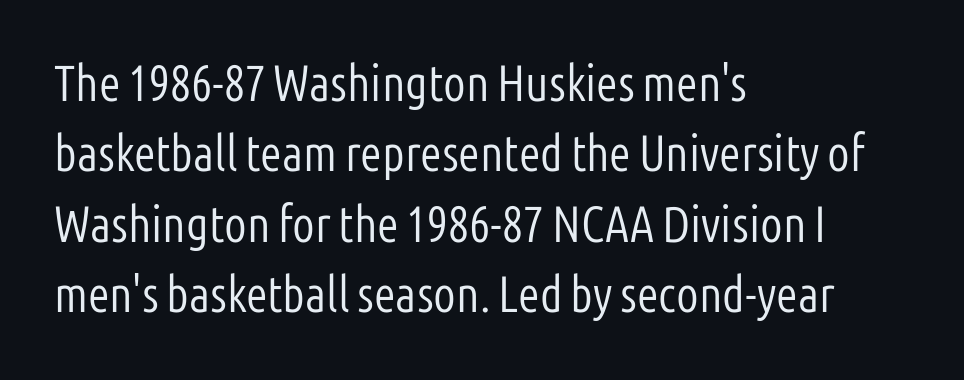
{"serif": "no", "italic": "no", "bold": "no", "weight": "light", "width": "condensed", "stroke_contrast": "low", "x_height": "medium", "monospaced": "no", "underline": "no", "align": "left", "line_spacing": "normal", "line_spacing_ratio": 1.41, "letter_spacing": "normal", "letter_spacing_em": 0.0, "glyph_px": 50}
